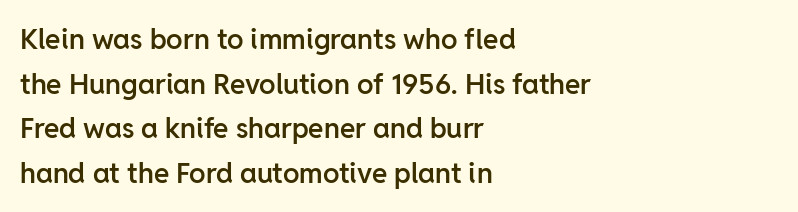
The image shows 28 px semibold sans-serif type, upright; set left-aligned, normal line spacing (1.59x), normal letter spacing, not underlined; low stroke contrast and a medium x-height.
